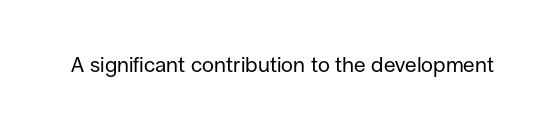
The image shows 21 px text type, upright; set normal letter spacing, not underlined.
